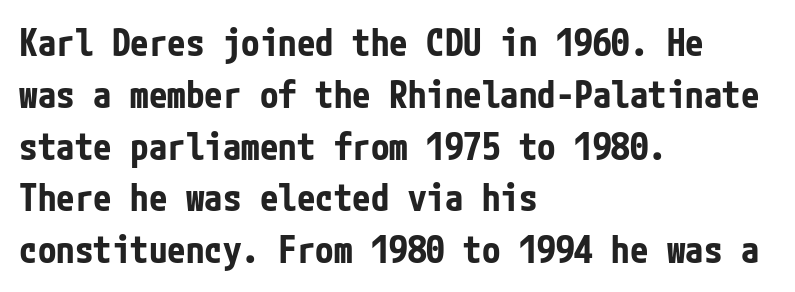
The image shows 37 px bold, condensed sans-serif type, upright; set left-aligned, normal line spacing (1.4x), normal letter spacing, not underlined; low stroke contrast and a medium x-height.
